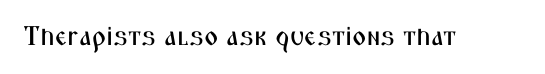
This rendering leaves character spacing at its baseline value. Has an underline been added? It has not. No italicization has been applied; the sample stays upright.
